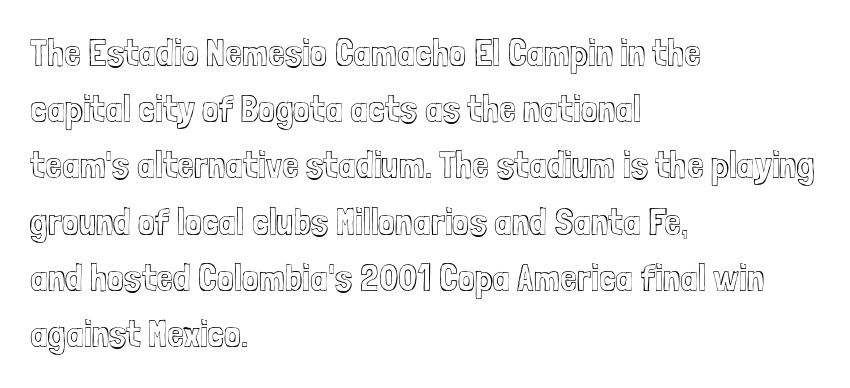
The image shows 38 px condensed type, upright; set left-aligned, normal line spacing (1.48x), normal letter spacing, not underlined; a medium x-height.
